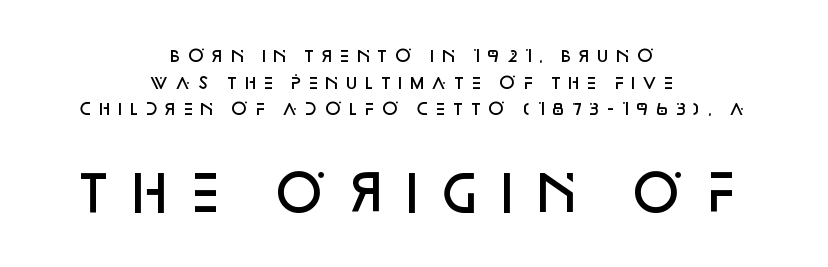
{"serif": "no", "italic": "no", "bold": "semi", "weight": "semibold", "width": "normal", "stroke_contrast": "low", "x_height": "large", "monospaced": "no", "underline": "no", "align": "center", "line_spacing": "normal", "line_spacing_ratio": 1.67, "letter_spacing": "wide", "letter_spacing_em": 0.21, "larger_block": "second", "size_ratio": 3.06, "glyph_px": 49}
